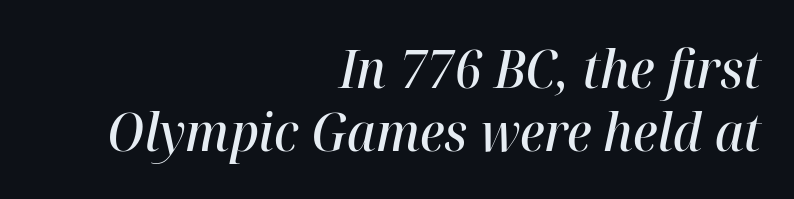
Q: Is the text bold? A: Semi-bold.
Q: Is the text italic (slanted)? A: Yes, it leans right by about 12 degrees.
Q: Is the text underlined? A: No.
Q: How is the paragraph aligned? A: Right-aligned.
Q: Is the spacing between letters normal or unusually wide? A: Normal.
Q: Width (condensed, normal, or wide)? A: Normal.
Q: Stroke contrast? A: High.
Q: x-height? A: Medium.
Q: Monospaced? A: No.
